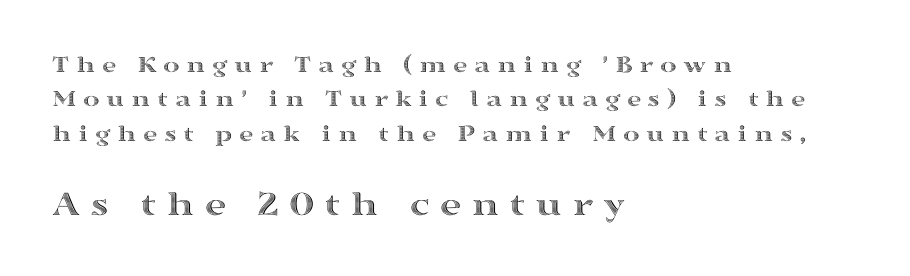
The image shows 37 px wide type, upright; set left-aligned, normal line spacing (1.38x), unusually wide letter spacing (+0.26 em), not underlined; the second (bottom) block is 1.48x larger; a medium x-height.
